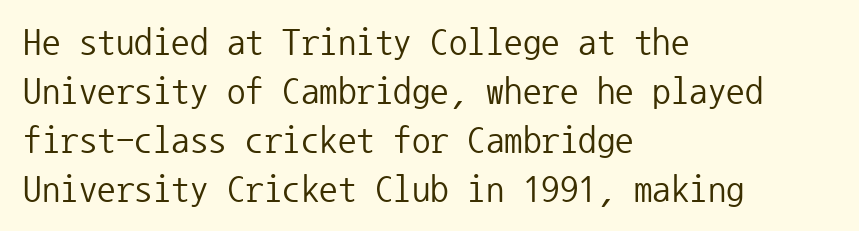
The image shows 37 px regular-weight sans-serif type, upright, monospaced; set left-aligned, normal line spacing (1.32x), normal letter spacing, not underlined; low stroke contrast and a medium x-height.
